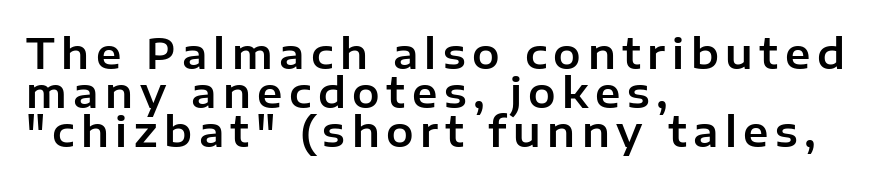
The image shows 41 px sans-serif type, upright; set left-aligned, tight line spacing (0.95x), not underlined; low stroke contrast and a medium x-height.
